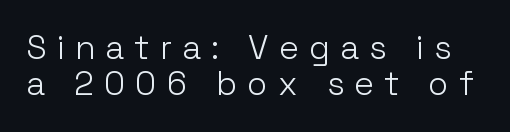
The lines are packed closely together with very little leading. Each word looks stretched out because of the extra space between its letters. Posture: vertical. Think standard paragraph weight, or any step lighter than that. The face used here is proportionally spaced, like ordinary book or web type. Font category for this specimen: sans-serif.
